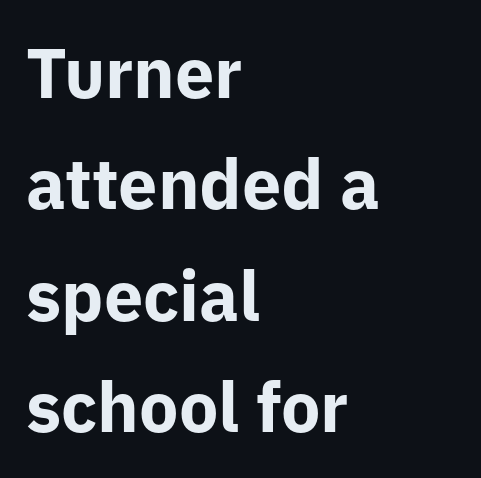
The image shows 70 px bold sans-serif type, upright; set left-aligned, normal line spacing (1.59x), normal letter spacing, not underlined; low stroke contrast and a medium x-height.
